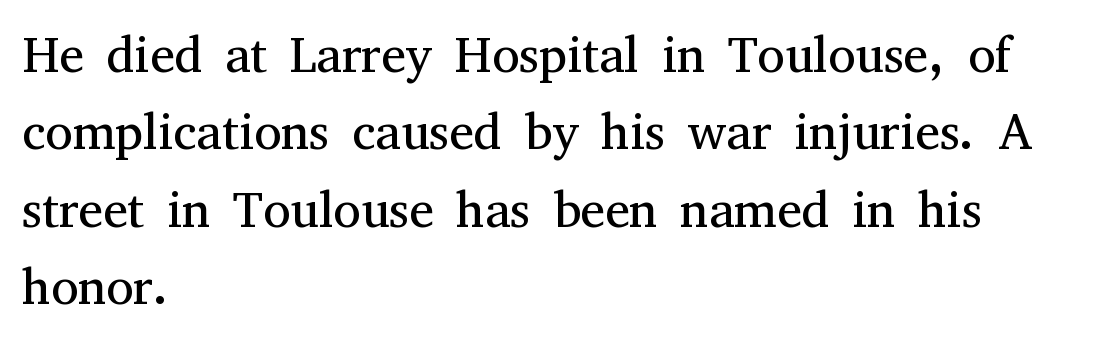
Q: Is the text bold? A: No.
Q: Is the text italic (slanted)? A: No, it is upright.
Q: Is the typeface a serif or a sans-serif typeface? A: Serif.
Q: Is the text underlined? A: No.
Q: How is the paragraph aligned? A: Left-aligned.
Q: Is the spacing between letters normal or unusually wide? A: Normal.
Q: Is the spacing between lines tight, normal or loose? A: Normal.
Q: Width (condensed, normal, or wide)? A: Normal.
Q: Stroke contrast? A: Medium.
Q: x-height? A: Medium.
Q: Monospaced? A: No.
